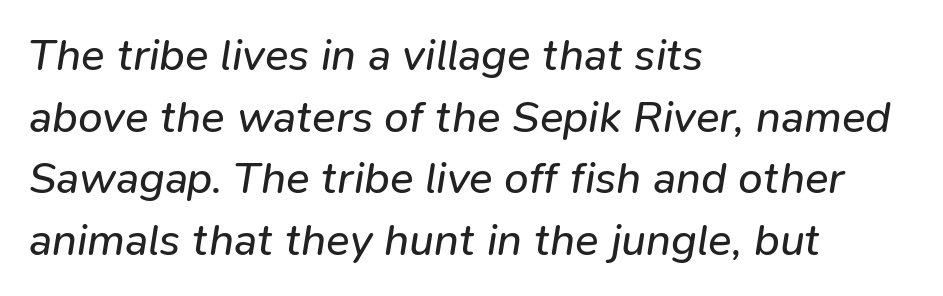
{"italic": "yes", "lean": "right", "slant_degrees": 9, "bold": "no", "weight": "regular", "width": "normal", "stroke_contrast": "low", "x_height": "medium", "monospaced": "no", "underline": "no", "align": "left", "line_spacing": "normal", "line_spacing_ratio": 1.4, "letter_spacing": "normal", "letter_spacing_em": 0.0, "glyph_px": 44}
